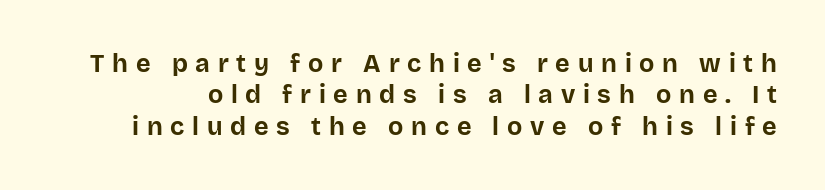
The axis of the letterforms is exactly vertical. Horizontal bands of white between lines are of average thickness. The strokes are fattened all the way to bold. Only glyphs here, with clear space below each row. The tracking jumps out immediately: characters are airy and widely separated.
